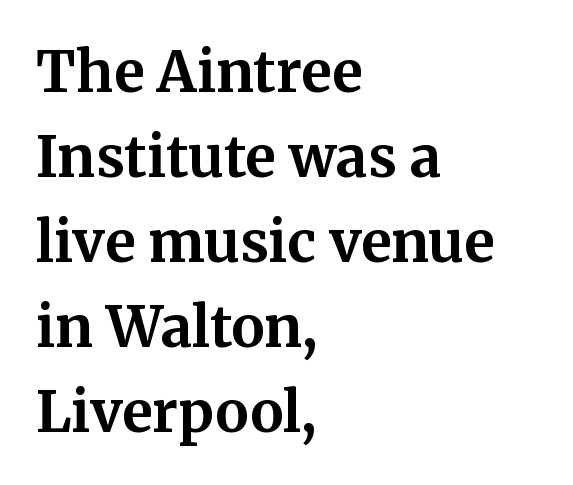
Q: Is the text bold? A: Yes.
Q: Is the text italic (slanted)? A: No, it is upright.
Q: Is the typeface a serif or a sans-serif typeface? A: Serif.
Q: Is the text underlined? A: No.
Q: How is the paragraph aligned? A: Left-aligned.
Q: Is the spacing between letters normal or unusually wide? A: Normal.
Q: Is the spacing between lines tight, normal or loose? A: Normal.
Q: Width (condensed, normal, or wide)? A: Normal.
Q: Stroke contrast? A: Medium.
Q: x-height? A: Medium.
Q: Monospaced? A: No.
